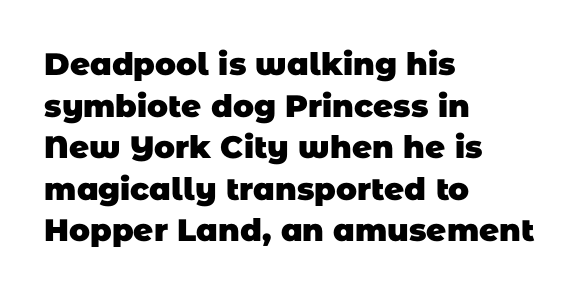
Q: Is the text bold? A: Yes.
Q: Is the typeface a serif or a sans-serif typeface? A: Sans-serif.
Q: Is the text underlined? A: No.
Q: How is the paragraph aligned? A: Left-aligned.
Q: Is the spacing between letters normal or unusually wide? A: Normal.
Q: Is the spacing between lines tight, normal or loose? A: Normal.
Q: Width (condensed, normal, or wide)? A: Normal.
Q: Stroke contrast? A: Low.
Q: x-height? A: Large.
Q: Monospaced? A: No.
